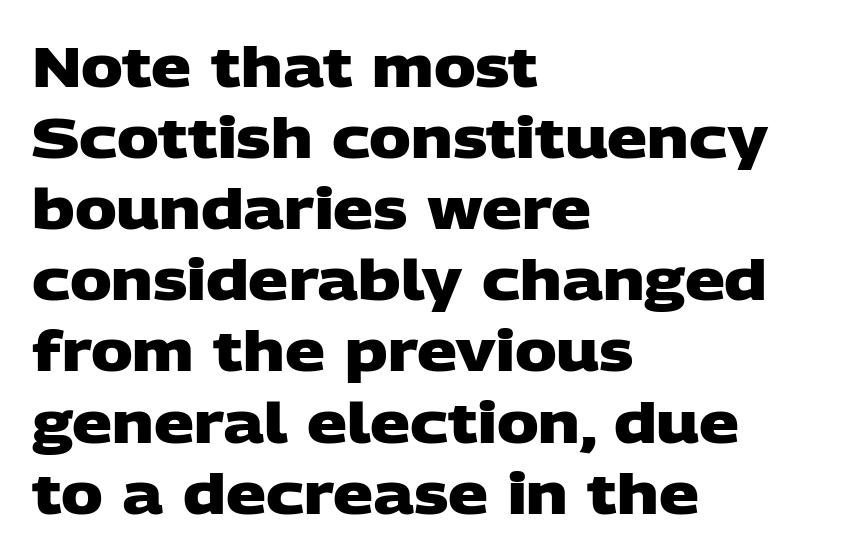
Q: Is the text bold? A: Yes.
Q: Is the typeface a serif or a sans-serif typeface? A: Sans-serif.
Q: Is the text underlined? A: No.
Q: How is the paragraph aligned? A: Left-aligned.
Q: Is the spacing between letters normal or unusually wide? A: Normal.
Q: Is the spacing between lines tight, normal or loose? A: Normal.
Q: Width (condensed, normal, or wide)? A: Wide.
Q: Stroke contrast? A: Low.
Q: x-height? A: Large.
Q: Monospaced? A: No.
